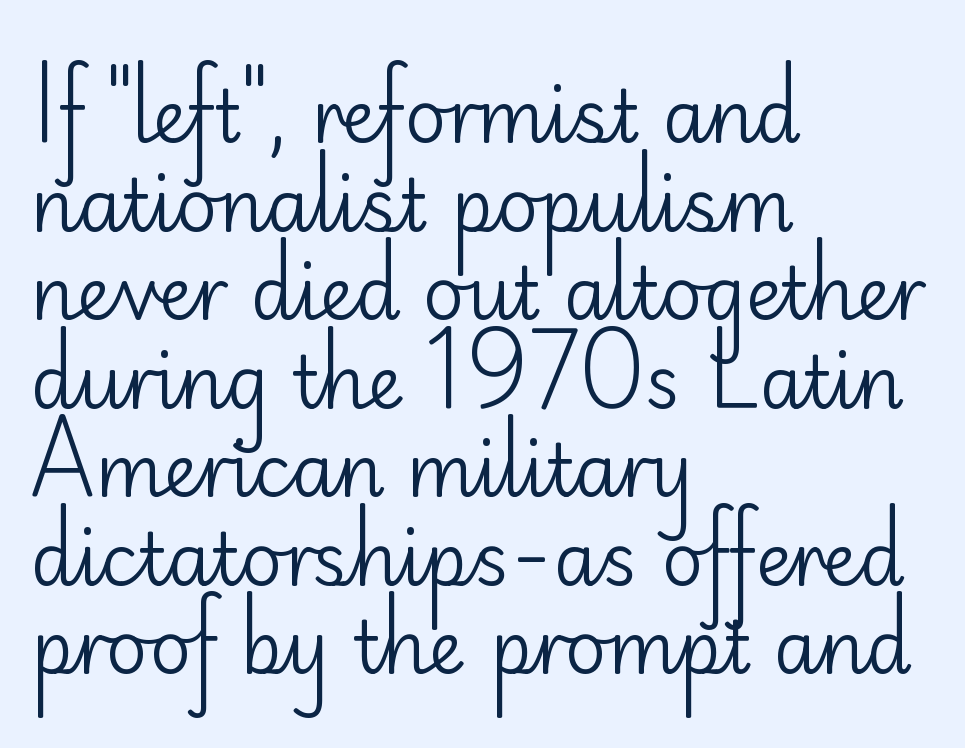
{"serif": "no", "italic": "no", "bold": "no", "weight": "regular", "width": "normal", "stroke_contrast": "low", "x_height": "small", "monospaced": "no", "underline": "no", "align": "left", "line_spacing_ratio": 1.23, "letter_spacing": "normal", "letter_spacing_em": 0.0, "glyph_px": 72}
